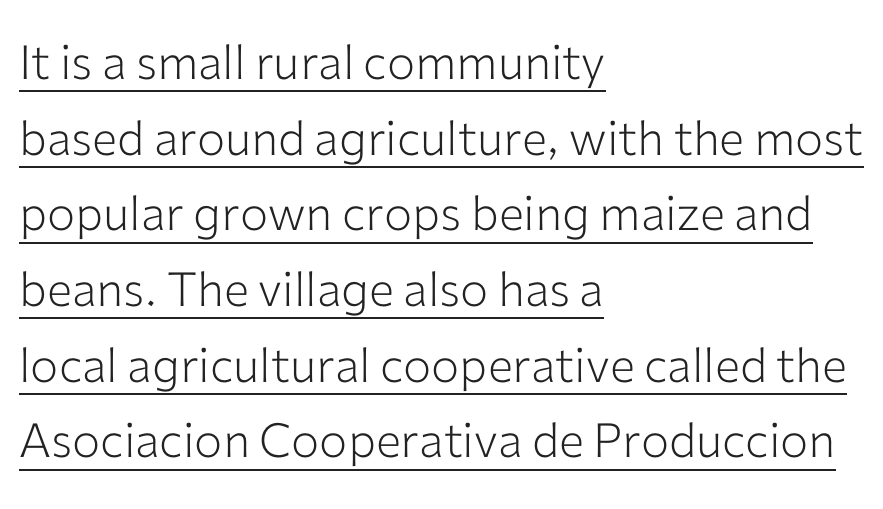
Q: Is the text bold? A: No.
Q: Is the text italic (slanted)? A: No, it is upright.
Q: Is the typeface a serif or a sans-serif typeface? A: Sans-serif.
Q: Is the text underlined? A: Yes.
Q: How is the paragraph aligned? A: Left-aligned.
Q: Is the spacing between letters normal or unusually wide? A: Normal.
Q: Is the spacing between lines tight, normal or loose? A: Normal.
Q: Width (condensed, normal, or wide)? A: Normal.
Q: Stroke contrast? A: Low.
Q: x-height? A: Medium.
Q: Monospaced? A: No.
